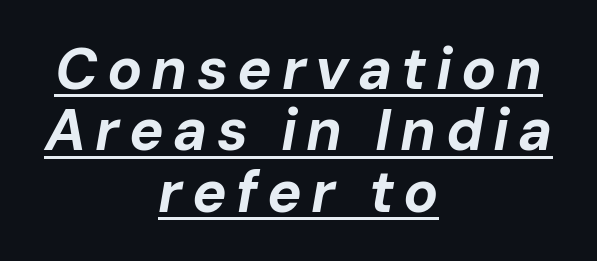
{"italic": "yes", "lean": "right", "slant_degrees": 10, "bold": "yes", "weight": "bold", "width": "normal", "stroke_contrast": "low", "x_height": "medium", "monospaced": "no", "underline": "yes", "align": "center", "line_spacing": "tight", "line_spacing_ratio": 1.06, "glyph_px": 58}
